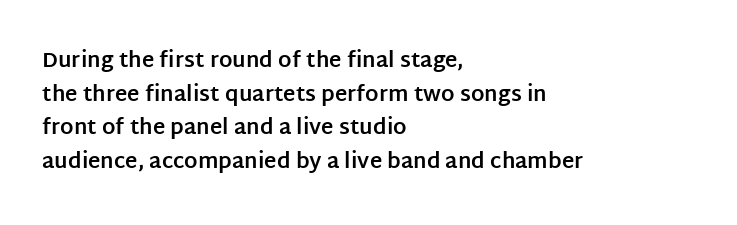
{"italic": "no", "bold": "yes", "underline": "no", "align": "left", "line_spacing": "normal", "line_spacing_ratio": 1.6, "letter_spacing": "normal", "letter_spacing_em": 0.0, "glyph_px": 21}
